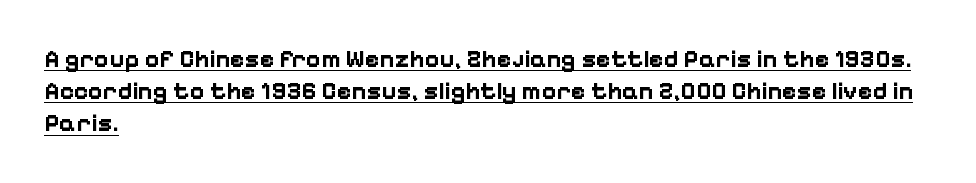
The image shows 25 px bold type, upright; set left-aligned, normal line spacing (1.29x), normal letter spacing, underlined.
